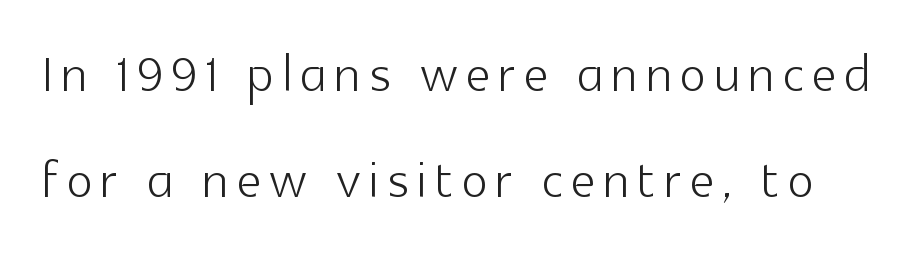
The image shows 69 px light sans-serif type, upright; set normal line spacing (1.53x), not underlined; a medium x-height.
